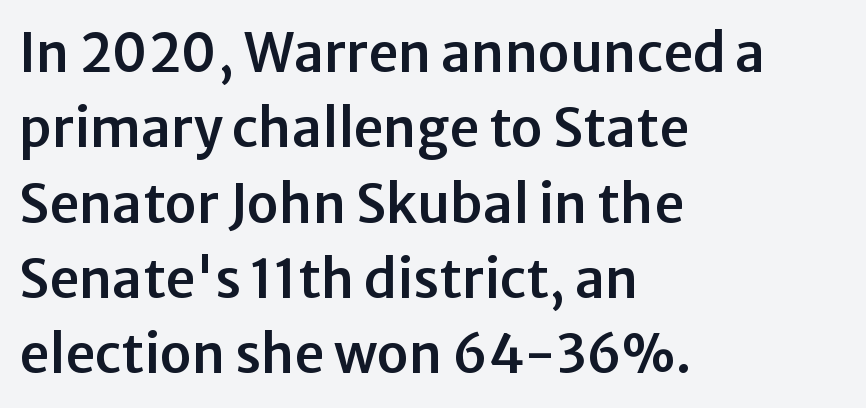
{"serif": "no", "italic": "no", "width": "normal", "stroke_contrast": "low", "x_height": "medium", "monospaced": "no", "underline": "no", "align": "left", "line_spacing": "normal", "line_spacing_ratio": 1.42, "letter_spacing": "normal", "letter_spacing_em": 0.0, "glyph_px": 53}
